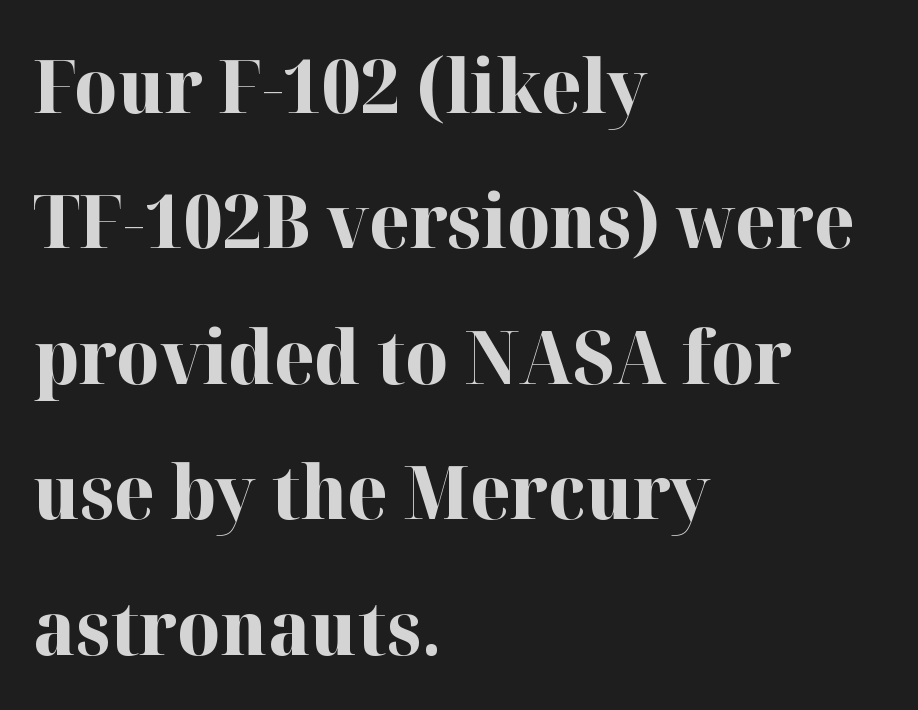
The image shows 74 px bold serif type, upright; set left-aligned, line spacing 1.83x, normal letter spacing, not underlined; high stroke contrast and a medium x-height.
